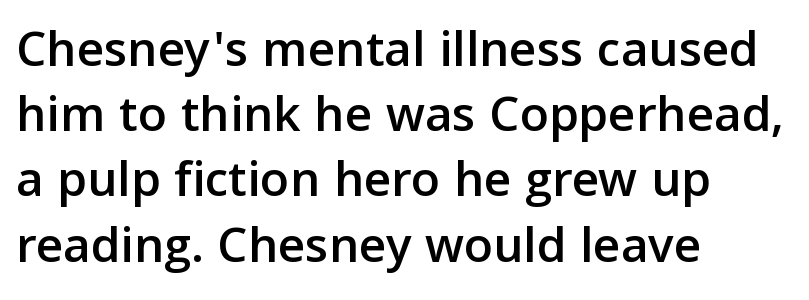
The image shows 53 px sans-serif type, upright; set left-aligned, line spacing 1.23x, normal letter spacing, not underlined; low stroke contrast and a medium x-height.
